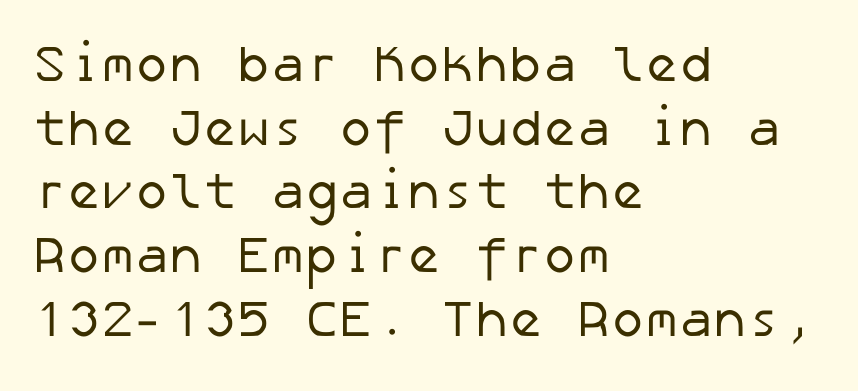
{"serif": "no", "bold": "no", "weight": "regular", "width": "normal", "stroke_contrast": "low", "x_height": "medium", "underline": "no", "align": "left", "line_spacing": "normal", "line_spacing_ratio": 1.25, "letter_spacing": "normal", "letter_spacing_em": 0.0, "glyph_px": 51}
